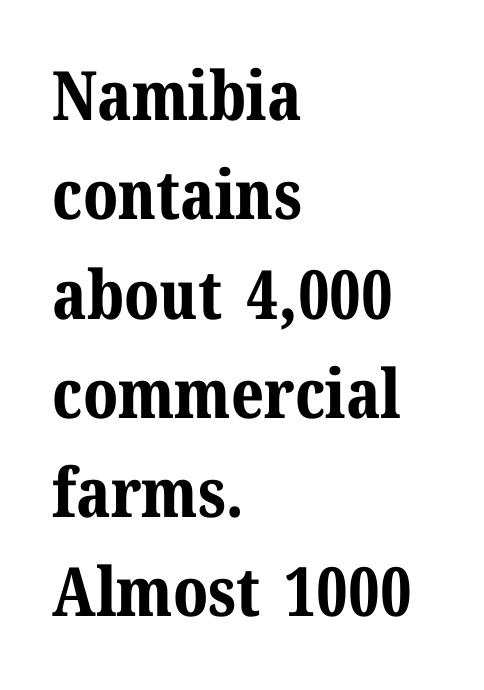
{"serif": "yes", "italic": "no", "bold": "yes", "weight": "bold", "width": "normal", "stroke_contrast": "medium", "x_height": "medium", "monospaced": "no", "underline": "no", "align": "left", "line_spacing": "normal", "line_spacing_ratio": 1.46, "letter_spacing": "normal", "letter_spacing_em": 0.0, "glyph_px": 68}
